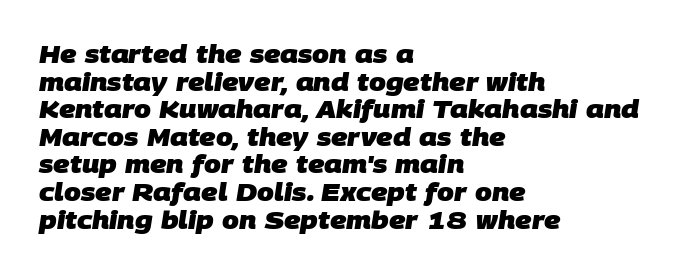
{"bold": "yes", "underline": "no", "align": "left", "line_spacing": "tight", "line_spacing_ratio": 1.15, "letter_spacing": "normal", "letter_spacing_em": 0.0, "glyph_px": 24}
